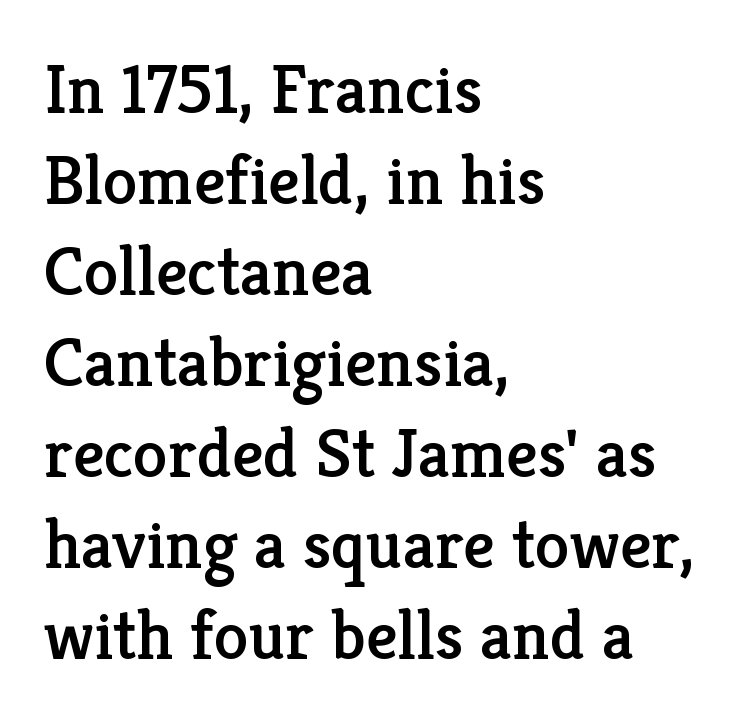
{"serif": "yes", "italic": "no", "width": "normal", "stroke_contrast": "low", "x_height": "medium", "monospaced": "no", "underline": "no", "align": "left", "line_spacing": "normal", "line_spacing_ratio": 1.3, "letter_spacing": "normal", "letter_spacing_em": 0.0, "glyph_px": 70}
